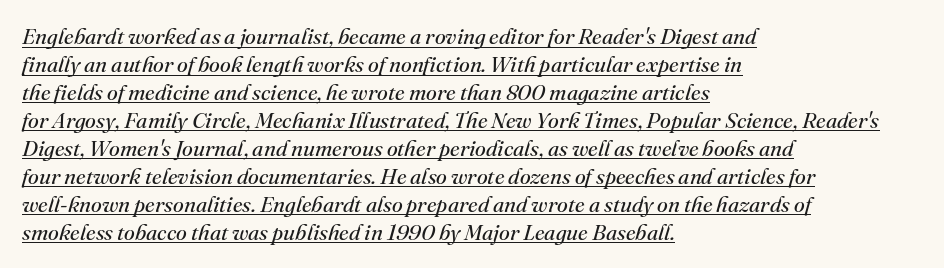
Q: Is the text bold? A: No.
Q: Is the text italic (slanted)? A: Yes, it leans right by about 16 degrees.
Q: Is the text underlined? A: Yes.
Q: How is the paragraph aligned? A: Left-aligned.
Q: Is the spacing between letters normal or unusually wide? A: Normal.
Q: Is the spacing between lines tight, normal or loose? A: Normal.
